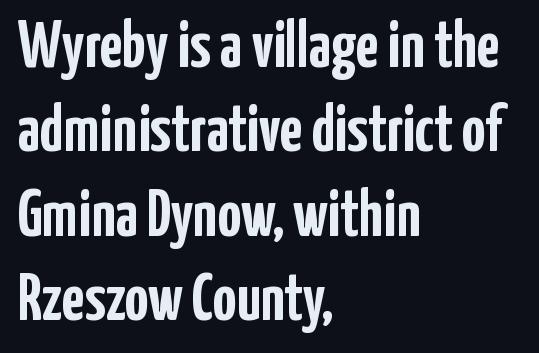
Q: Is the text bold? A: Yes.
Q: Is the text italic (slanted)? A: No, it is upright.
Q: Is the typeface a serif or a sans-serif typeface? A: Sans-serif.
Q: Is the text underlined? A: No.
Q: How is the paragraph aligned? A: Left-aligned.
Q: Is the spacing between letters normal or unusually wide? A: Normal.
Q: Is the spacing between lines tight, normal or loose? A: Normal.
Q: Width (condensed, normal, or wide)? A: Condensed.
Q: Stroke contrast? A: Low.
Q: x-height? A: Medium.
Q: Monospaced? A: No.
